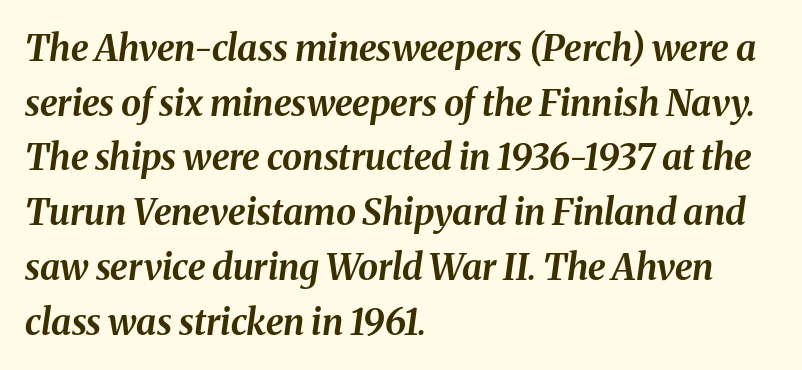
The letters advance in unequal steps, a hallmark of proportional type. Slant detected: the letters are inclined. Chunky letters — that's bold for sure. Type without underlining. Is the block centered? No — it sits flush against the left margin.
